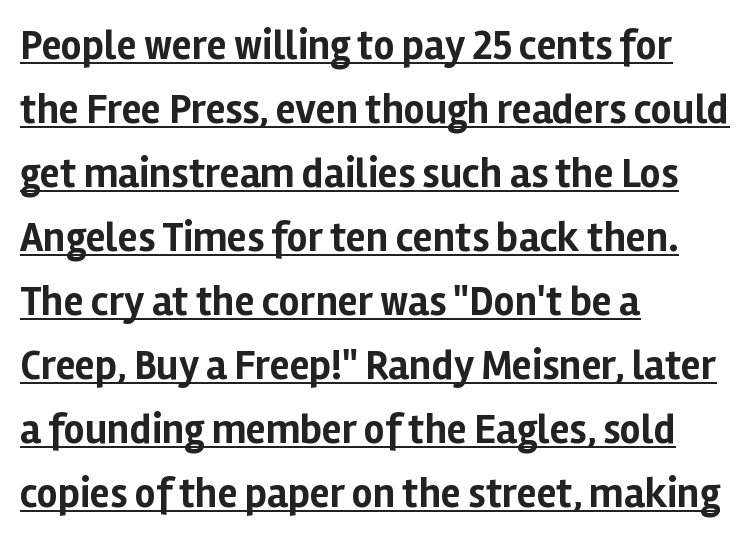
{"serif": "no", "italic": "no", "bold": "yes", "weight": "bold", "width": "normal", "stroke_contrast": "low", "x_height": "medium", "monospaced": "no", "underline": "yes", "align": "left", "line_spacing": "normal", "line_spacing_ratio": 1.56, "letter_spacing": "normal", "letter_spacing_em": 0.0, "glyph_px": 41}
